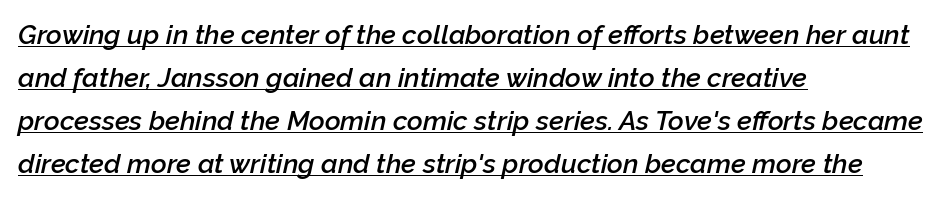
This rendering leaves character spacing at its baseline value. The face used here appears with an underline applied. Layout note: lines flush left. Leading: standard. Students, this is semibold: more ink than regular, less than bold.
